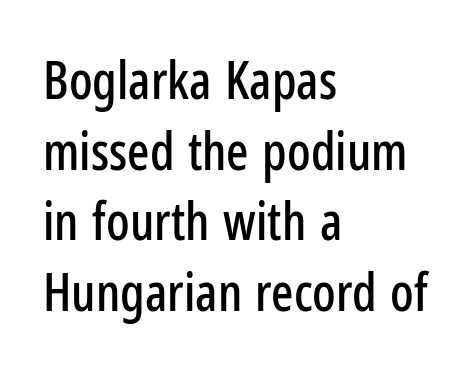
{"serif": "no", "italic": "no", "width": "condensed", "stroke_contrast": "low", "x_height": "medium", "monospaced": "no", "underline": "no", "align": "left", "line_spacing": "normal", "line_spacing_ratio": 1.36, "letter_spacing": "normal", "letter_spacing_em": 0.0, "glyph_px": 52}
